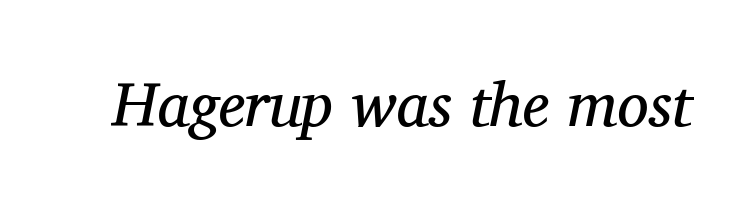
{"serif": "yes", "italic": "yes", "lean": "right", "slant_degrees": 11, "bold": "no", "weight": "regular", "width": "normal", "stroke_contrast": "medium", "x_height": "medium", "monospaced": "no", "underline": "no", "letter_spacing": "normal", "letter_spacing_em": 0.0, "glyph_px": 63}
